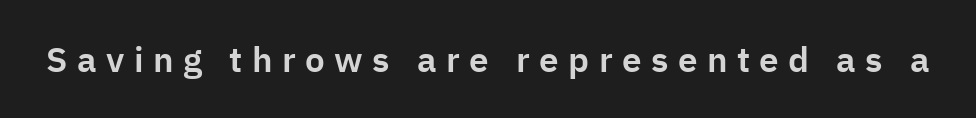
Here the designer chose a conventional face with non-uniform glyph widths. Display-style spreading of the glyphs; the letterfit is very open. Style check: upright. Underlining? Definitely not there.
